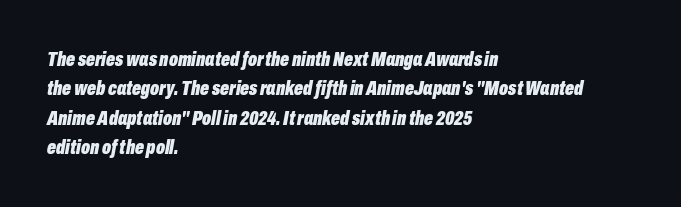
Vertical spacing — default. The words here are not underlined. The letterforms sit shoulder to shoulder at normal distance. These words are printed bold, with thick strokes throughout. Designer's note — italics engaged. A classic flush-left, rag-right setting is used for this passage.
